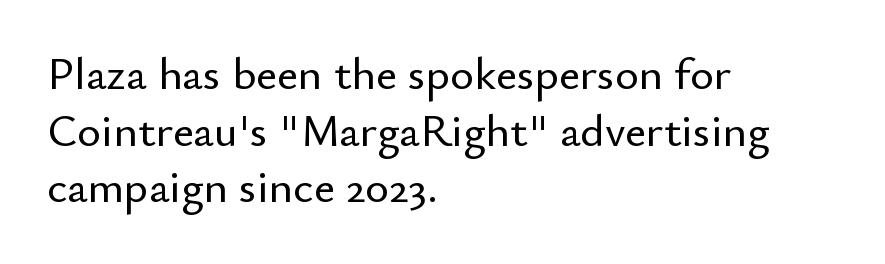
Q: Is the text italic (slanted)? A: No, it is upright.
Q: Is the typeface a serif or a sans-serif typeface? A: Sans-serif.
Q: Is the text underlined? A: No.
Q: How is the paragraph aligned? A: Left-aligned.
Q: Is the spacing between letters normal or unusually wide? A: Normal.
Q: Width (condensed, normal, or wide)? A: Normal.
Q: Stroke contrast? A: Low.
Q: x-height? A: Small.
Q: Monospaced? A: No.
